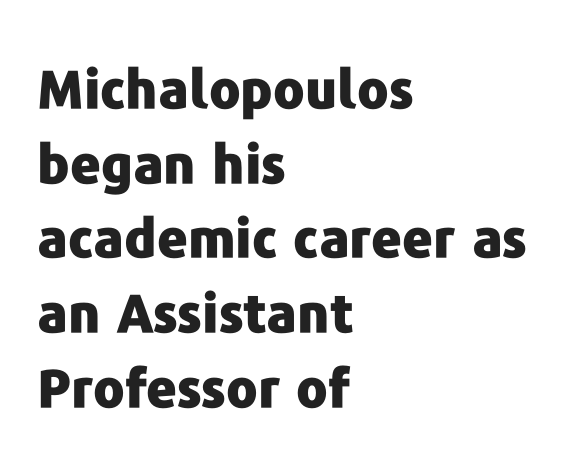
{"serif": "no", "italic": "no", "bold": "yes", "weight": "heavy", "width": "normal", "stroke_contrast": "low", "x_height": "medium", "monospaced": "no", "underline": "no", "align": "left", "line_spacing": "normal", "line_spacing_ratio": 1.41, "letter_spacing": "normal", "letter_spacing_em": 0.0, "glyph_px": 53}
